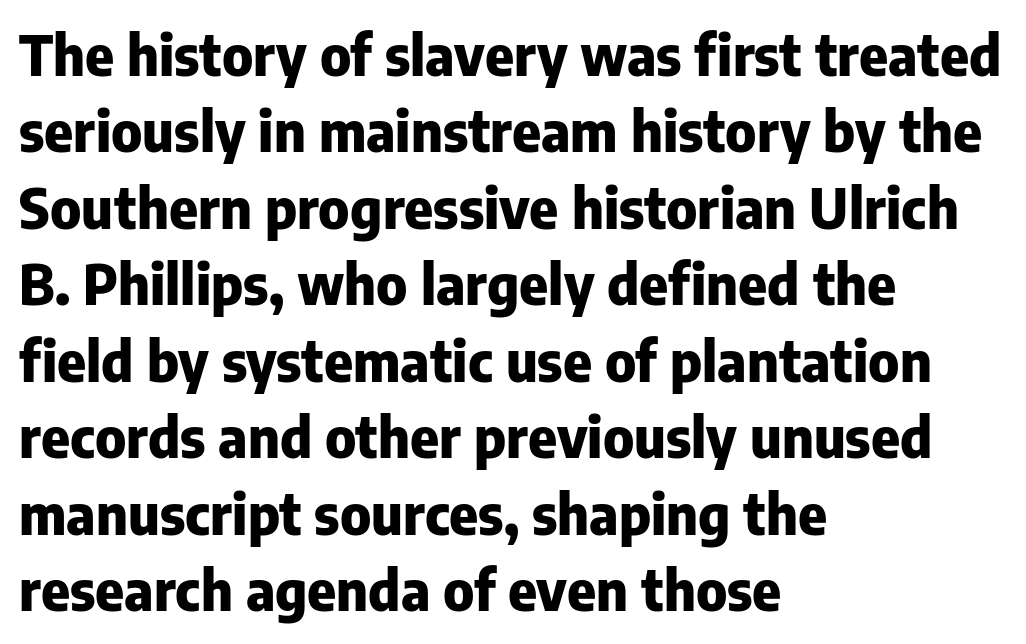
How would I describe the line gaps? Plain and ordinary. Grotesque or geometric, the face here clearly has no serifs. A student would call this left alignment; a typographer would say flush left, rag right. Look at the stroke-to-counter ratio: heavy, a bold.
